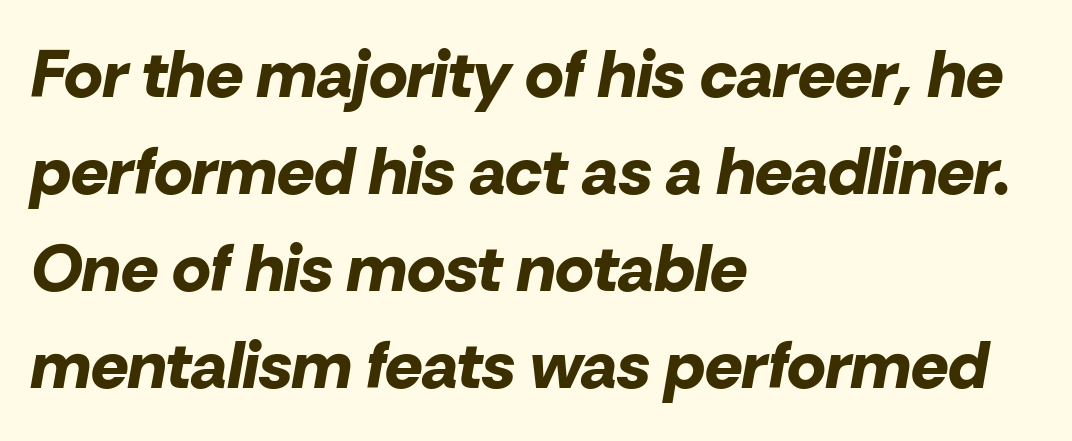
The image shows 66 px bold type, italic (leaning right); set left-aligned, normal line spacing (1.47x), normal letter spacing, not underlined; low stroke contrast and a medium x-height.
